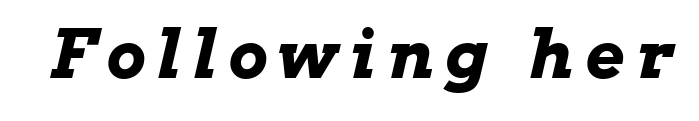
Character widths vary here, with narrow letters taking less room than wide ones. Quick note: italic. Its strokes are broad and dark, the hallmark of bold type. Decoration check: the copy has no underline.
